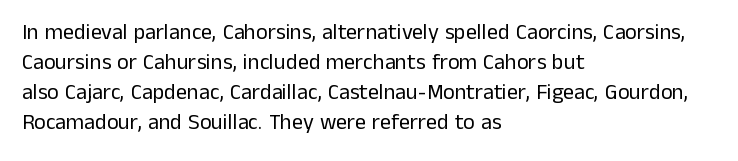
Q: Is the text bold? A: No.
Q: Is the text italic (slanted)? A: No, it is upright.
Q: Is the text underlined? A: No.
Q: How is the paragraph aligned? A: Left-aligned.
Q: Is the spacing between letters normal or unusually wide? A: Normal.
Q: Is the spacing between lines tight, normal or loose? A: Normal.
